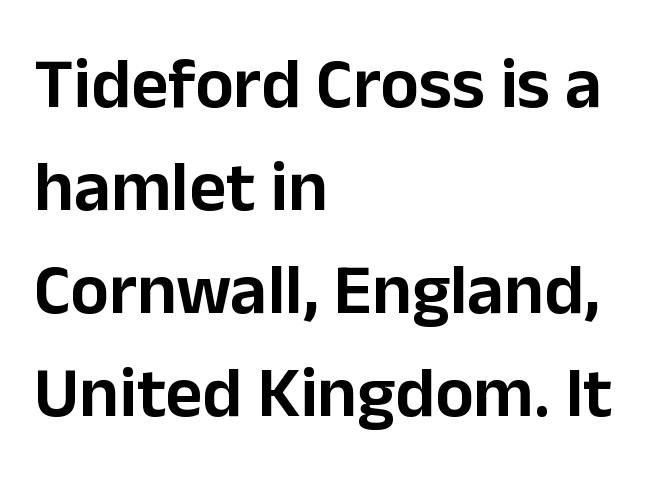
{"serif": "no", "italic": "no", "width": "normal", "stroke_contrast": "low", "x_height": "medium", "monospaced": "no", "underline": "no", "align": "left", "line_spacing": "normal", "line_spacing_ratio": 1.43, "letter_spacing": "normal", "letter_spacing_em": 0.0, "glyph_px": 72}
